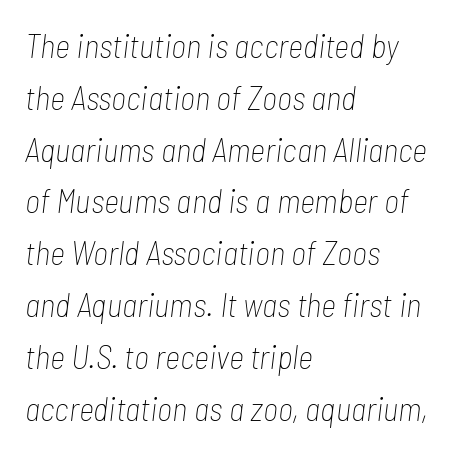
The image shows 33 px thin, condensed type, italic (leaning right); set left-aligned, normal line spacing (1.57x), normal letter spacing, not underlined; low stroke contrast and a medium x-height.
